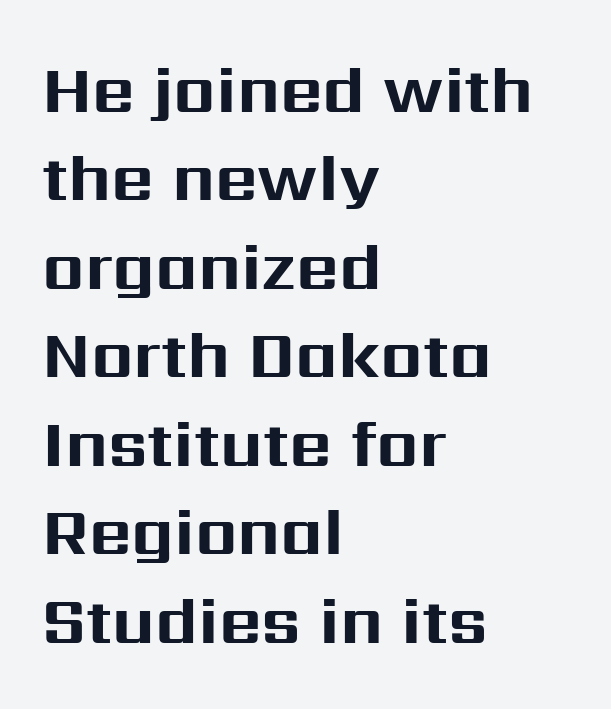
Q: Is the text bold? A: Yes.
Q: Is the text italic (slanted)? A: No, it is upright.
Q: Is the typeface a serif or a sans-serif typeface? A: Sans-serif.
Q: Is the text underlined? A: No.
Q: How is the paragraph aligned? A: Left-aligned.
Q: Is the spacing between letters normal or unusually wide? A: Normal.
Q: Is the spacing between lines tight, normal or loose? A: Normal.
Q: Width (condensed, normal, or wide)? A: Normal.
Q: Stroke contrast? A: Medium.
Q: x-height? A: Medium.
Q: Monospaced? A: No.
